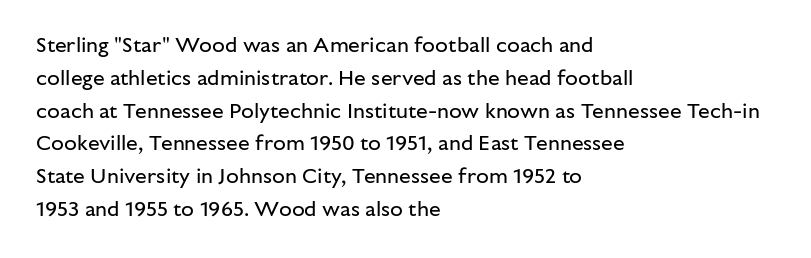
The image shows 21 px text type, upright; set left-aligned, normal line spacing (1.56x), normal letter spacing, not underlined.
